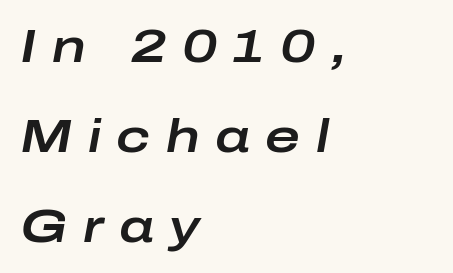
{"italic": "yes", "lean": "right", "slant_degrees": 10, "width": "wide", "stroke_contrast": "low", "x_height": "medium", "monospaced": "no", "underline": "no", "align": "left", "line_spacing": "loose", "line_spacing_ratio": 1.92, "letter_spacing": "wide", "letter_spacing_em": 0.33, "glyph_px": 47}
